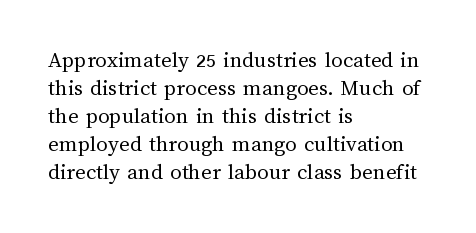
Every stem runs plumb, perpendicular to the baseline. Layout note: lines flush left. Decoration check: the copy has no underline. Short note: letters normally spaced.
